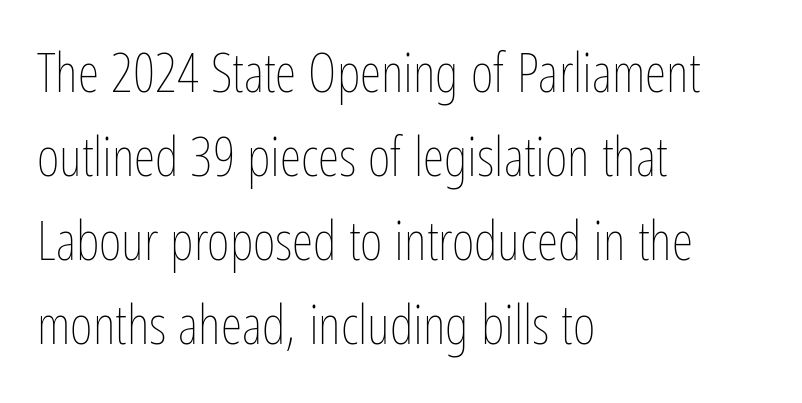
The image shows 55 px thin, condensed type, upright; set left-aligned, normal line spacing (1.53x), normal letter spacing, not underlined; low stroke contrast and a medium x-height.
